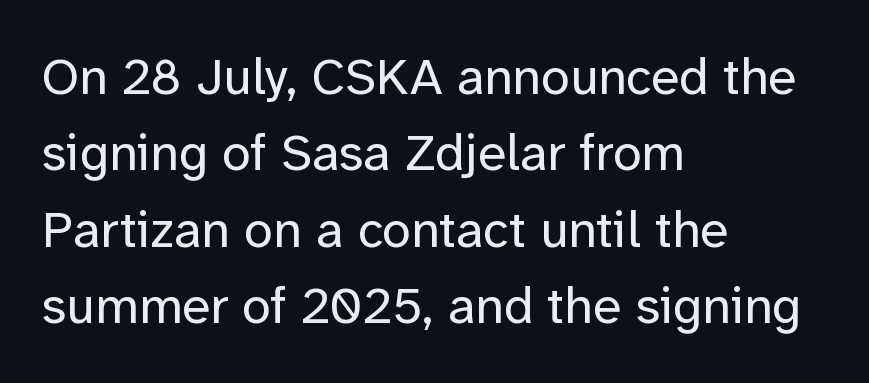
Q: Is the text bold? A: No.
Q: Is the text italic (slanted)? A: No, it is upright.
Q: Is the typeface a serif or a sans-serif typeface? A: Sans-serif.
Q: Is the text underlined? A: No.
Q: How is the paragraph aligned? A: Left-aligned.
Q: Is the spacing between letters normal or unusually wide? A: Normal.
Q: Is the spacing between lines tight, normal or loose? A: Normal.
Q: Width (condensed, normal, or wide)? A: Normal.
Q: Stroke contrast? A: Low.
Q: x-height? A: Medium.
Q: Monospaced? A: No.
